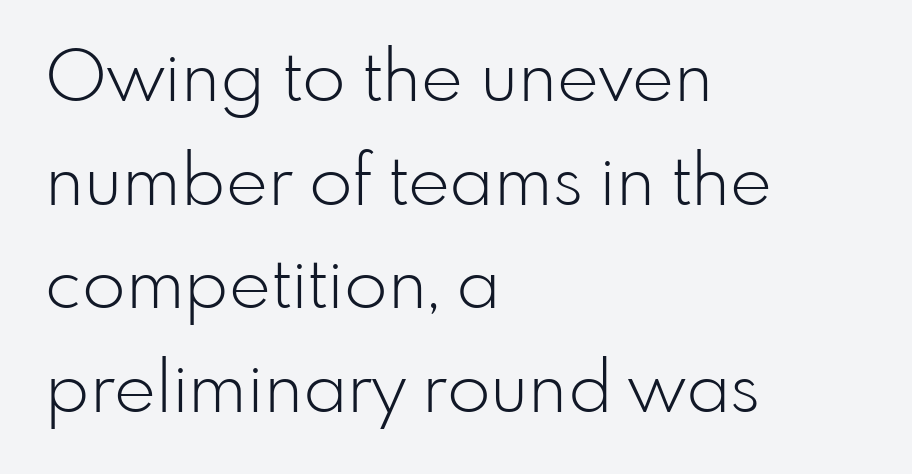
{"serif": "no", "italic": "no", "bold": "no", "weight": "light", "width": "normal", "stroke_contrast": "low", "x_height": "small", "monospaced": "no", "underline": "no", "align": "left", "line_spacing": "normal", "line_spacing_ratio": 1.46, "letter_spacing": "normal", "letter_spacing_em": 0.0, "glyph_px": 71}
